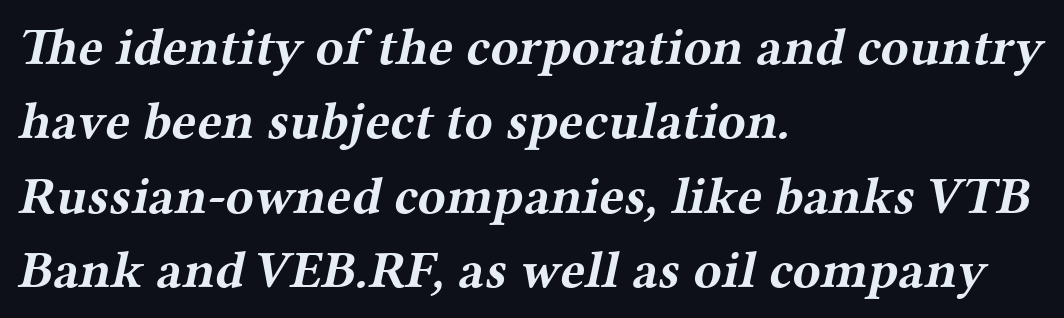
Successive baselines arrive at the customary interval. Weight check: bold — yes, fully. The passage shown is not underscored anywhere. The passage shown is typeset with a serif family. These lines are rendered in a variable-pitch font. Honestly, the letter spacing is just normal — you wouldn't notice it.
